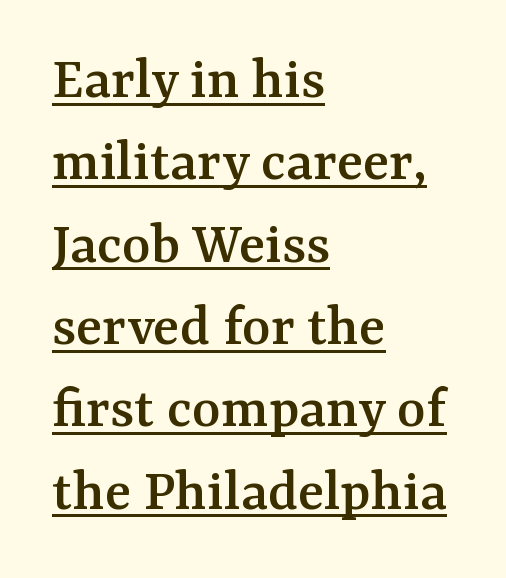
{"serif": "yes", "italic": "no", "width": "normal", "stroke_contrast": "medium", "x_height": "medium", "monospaced": "no", "underline": "yes", "align": "left", "line_spacing": "normal", "line_spacing_ratio": 1.35, "letter_spacing": "normal", "letter_spacing_em": 0.0, "glyph_px": 61}
